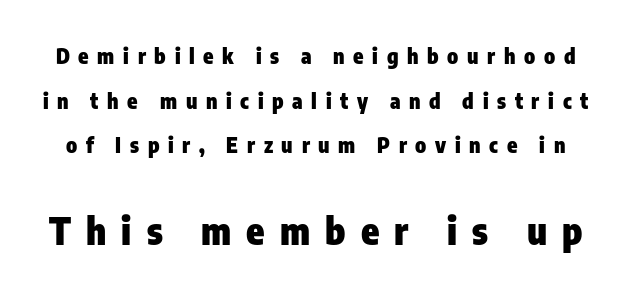
The image shows 37 px heavy, condensed sans-serif type, upright; set loose line spacing (2.13x), unusually wide letter spacing (+0.41 em), not underlined; the second (bottom) block is 1.76x larger; low stroke contrast and a medium x-height.
